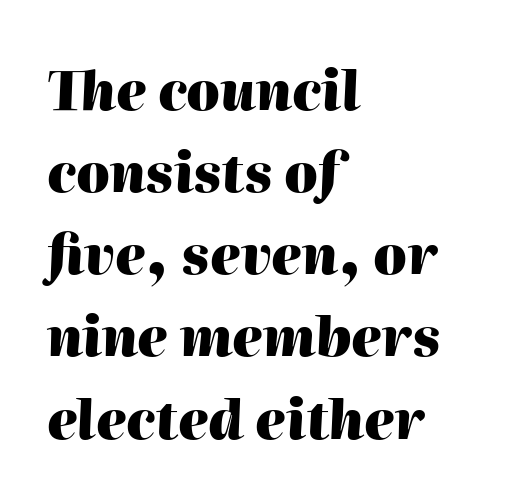
Q: Is the text bold? A: Yes.
Q: Is the text italic (slanted)? A: Yes, it leans right by about 2 degrees.
Q: Is the text underlined? A: No.
Q: How is the paragraph aligned? A: Left-aligned.
Q: Is the spacing between letters normal or unusually wide? A: Normal.
Q: Is the spacing between lines tight, normal or loose? A: Normal.
Q: Width (condensed, normal, or wide)? A: Normal.
Q: Stroke contrast? A: High.
Q: x-height? A: Medium.
Q: Monospaced? A: No.
